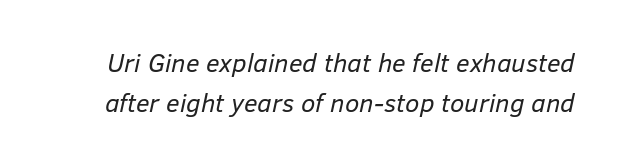
Q: Is the text bold? A: No.
Q: Is the text italic (slanted)? A: Yes, it leans right by about 12 degrees.
Q: Is the text underlined? A: No.
Q: Is the spacing between letters normal or unusually wide? A: Normal.
Q: Is the spacing between lines tight, normal or loose? A: Normal.
